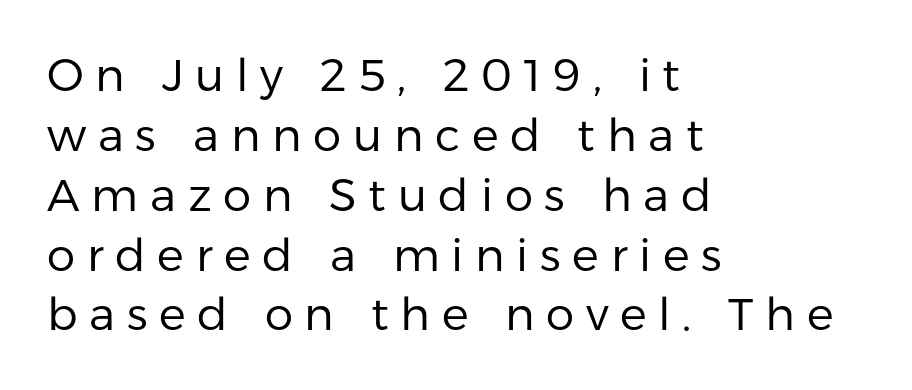
The image shows 45 px regular-weight sans-serif type, upright; set left-aligned, normal line spacing (1.33x), unusually wide letter spacing (+0.26 em), not underlined; low stroke contrast and a medium x-height.
